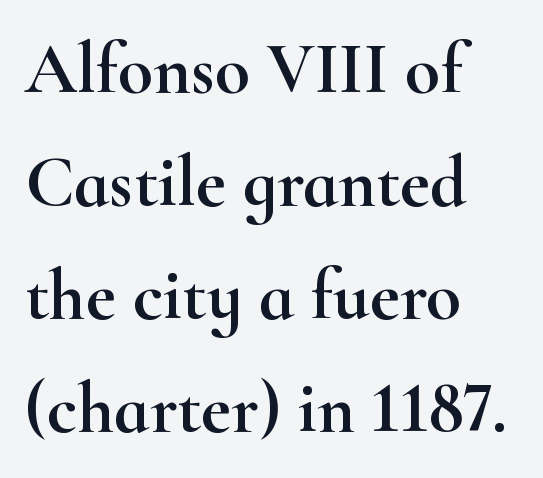
The image shows 72 px wide serif type, upright; set left-aligned, normal line spacing (1.57x), normal letter spacing, not underlined; high stroke contrast and a small x-height.
